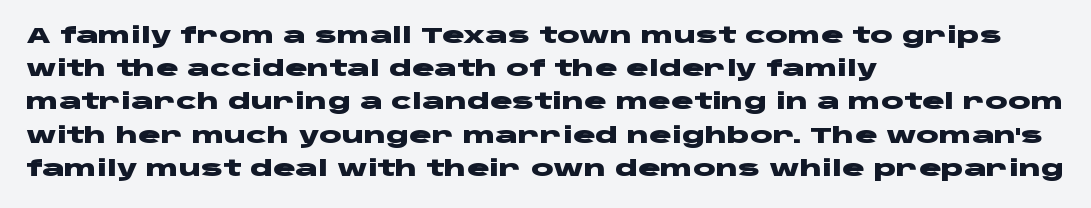
The image shows 21 px bold type, upright; set left-aligned, normal line spacing (1.58x), normal letter spacing, not underlined.
